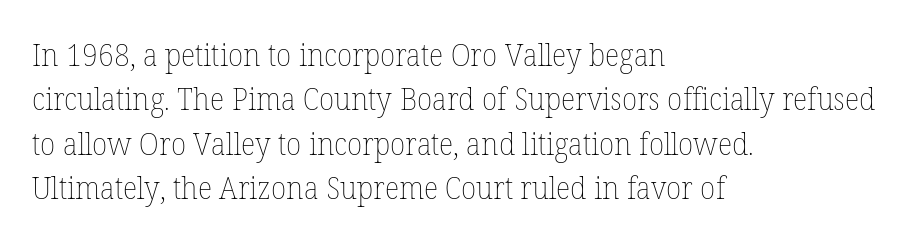
Q: Is the text bold? A: No.
Q: Is the text italic (slanted)? A: No, it is upright.
Q: Is the text underlined? A: No.
Q: How is the paragraph aligned? A: Left-aligned.
Q: Is the spacing between letters normal or unusually wide? A: Normal.
Q: Is the spacing between lines tight, normal or loose? A: Normal.
Q: Width (condensed, normal, or wide)? A: Normal.
Q: Stroke contrast? A: Low.
Q: x-height? A: Medium.
Q: Monospaced? A: No.
